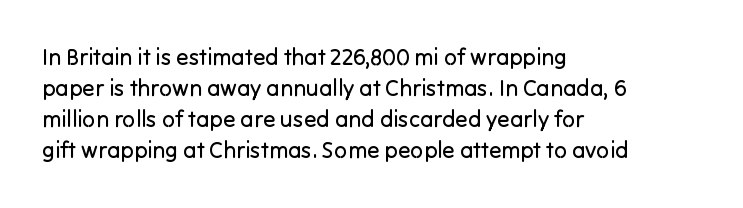
Posture: upright roman. The ragged edge is on the right, which tells us the setting is flush left. Reading down the column, the eye jumps a familiar distance to each next line. The specimen omits any rule beneath the text block's lines. The face looks like a standard text weight, possibly lighter.
